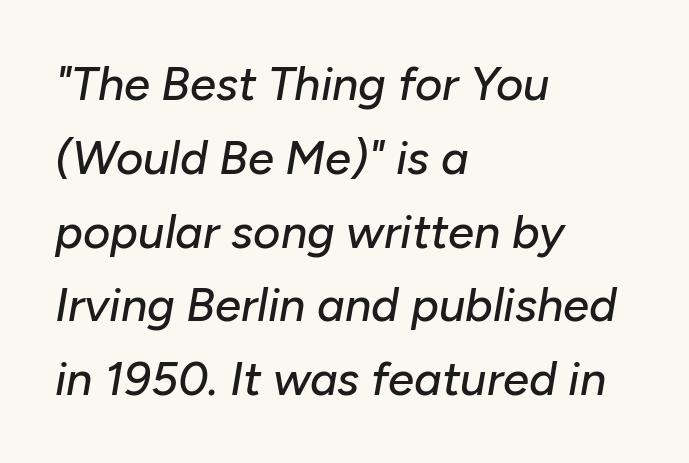
{"italic": "yes", "lean": "right", "slant_degrees": 10, "width": "normal", "stroke_contrast": "low", "x_height": "medium", "monospaced": "no", "underline": "no", "align": "left", "line_spacing": "normal", "line_spacing_ratio": 1.57, "letter_spacing": "normal", "letter_spacing_em": 0.0, "glyph_px": 47}
